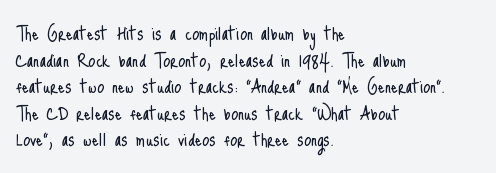
Q: Is the text bold? A: No.
Q: Is the text italic (slanted)? A: No, it is upright.
Q: Is the text underlined? A: No.
Q: How is the paragraph aligned? A: Left-aligned.
Q: Is the spacing between letters normal or unusually wide? A: Normal.
